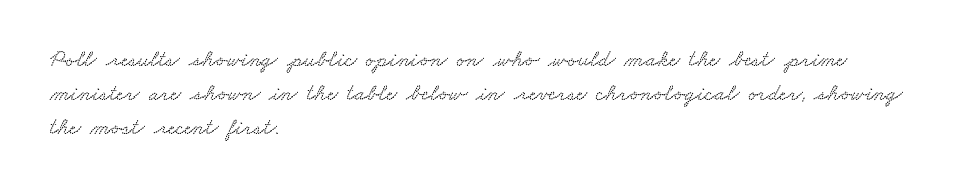
Honestly, the row spacing looks completely unremarkable. The setting favours the left margin, as ordinary paragraphs usually do. There is no visible air inserted between adjacent glyphs. Rule under the text: the space is simply empty.
